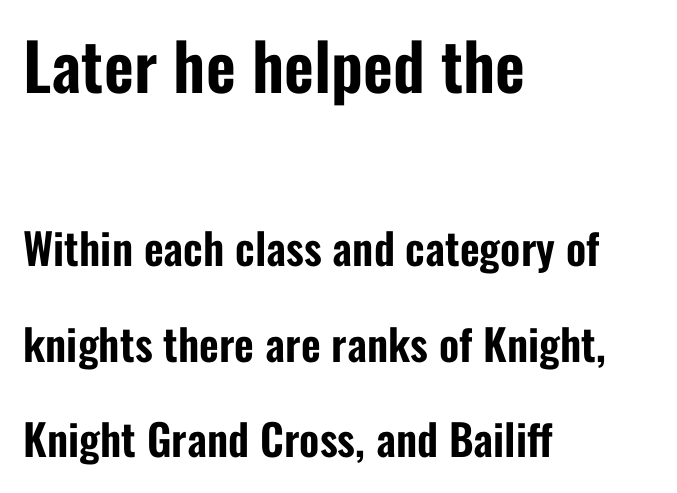
Type size steps down from the first block to the second. One glance says open: line gaps are wider than usual. The face used here is rendered with its standard letterfit. The type family on display is of the sans-serif kind. The letters stand upright; this is a roman face. Horizontally, the lines are justified to the leading edge only.
